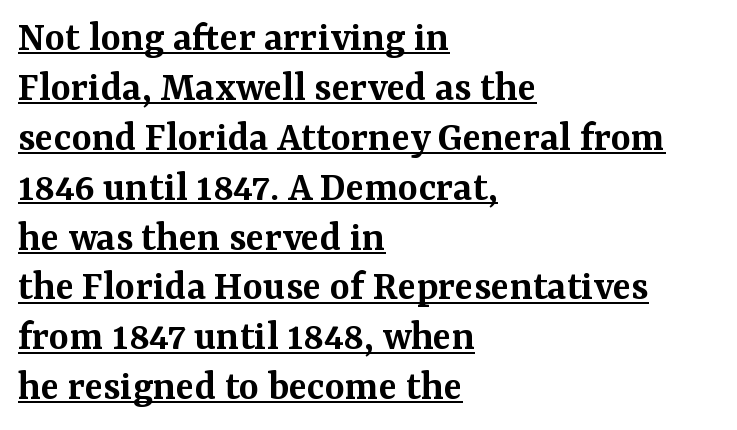
Q: Is the text bold? A: Semi-bold.
Q: Is the text italic (slanted)? A: No, it is upright.
Q: Is the typeface a serif or a sans-serif typeface? A: Serif.
Q: Is the text underlined? A: Yes.
Q: How is the paragraph aligned? A: Left-aligned.
Q: Is the spacing between letters normal or unusually wide? A: Normal.
Q: Width (condensed, normal, or wide)? A: Normal.
Q: Stroke contrast? A: Medium.
Q: x-height? A: Medium.
Q: Monospaced? A: No.
